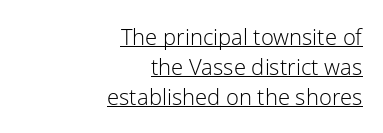
Q: Is the text bold? A: No.
Q: Is the text italic (slanted)? A: No, it is upright.
Q: Is the text underlined? A: Yes.
Q: How is the paragraph aligned? A: Right-aligned.
Q: Is the spacing between letters normal or unusually wide? A: Normal.
Q: Is the spacing between lines tight, normal or loose? A: Normal.
